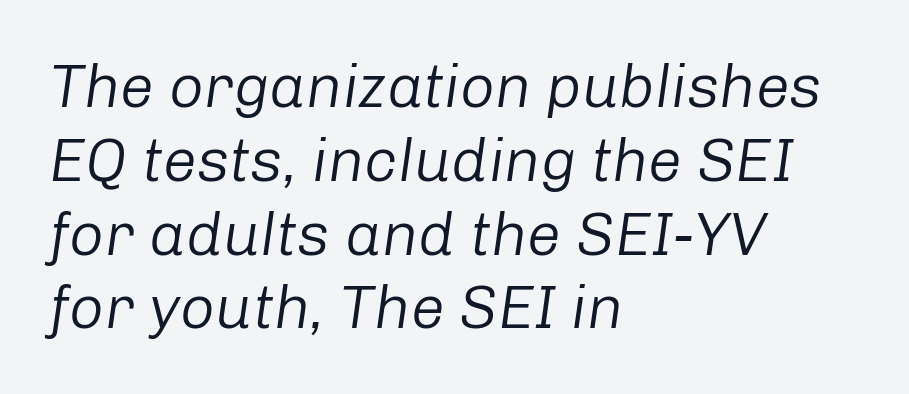
Q: Is the text bold? A: No.
Q: Is the text italic (slanted)? A: Yes, it leans right by about 8 degrees.
Q: Is the text underlined? A: No.
Q: How is the paragraph aligned? A: Left-aligned.
Q: Is the spacing between letters normal or unusually wide? A: Normal.
Q: Width (condensed, normal, or wide)? A: Normal.
Q: Stroke contrast? A: Low.
Q: x-height? A: Medium.
Q: Monospaced? A: No.
